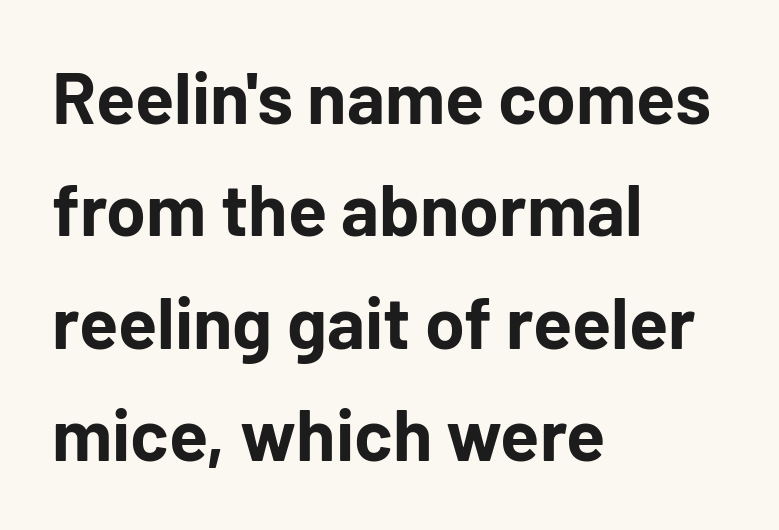
The image shows 72 px bold sans-serif type, upright; set left-aligned, normal line spacing (1.56x), normal letter spacing, not underlined; low stroke contrast and a medium x-height.
